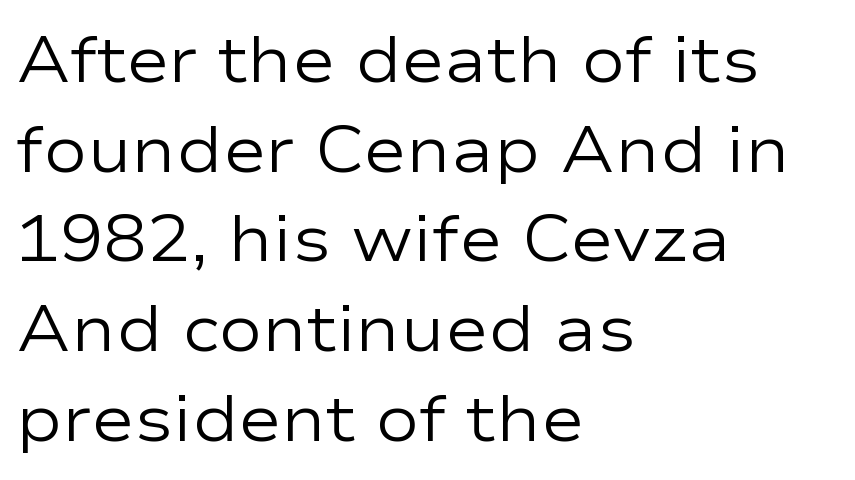
Stem width sits at or under what a default text font uses. Classification — sans serif. Leading: standard. These lines keep a tight, regular rhythm from letter to letter.
